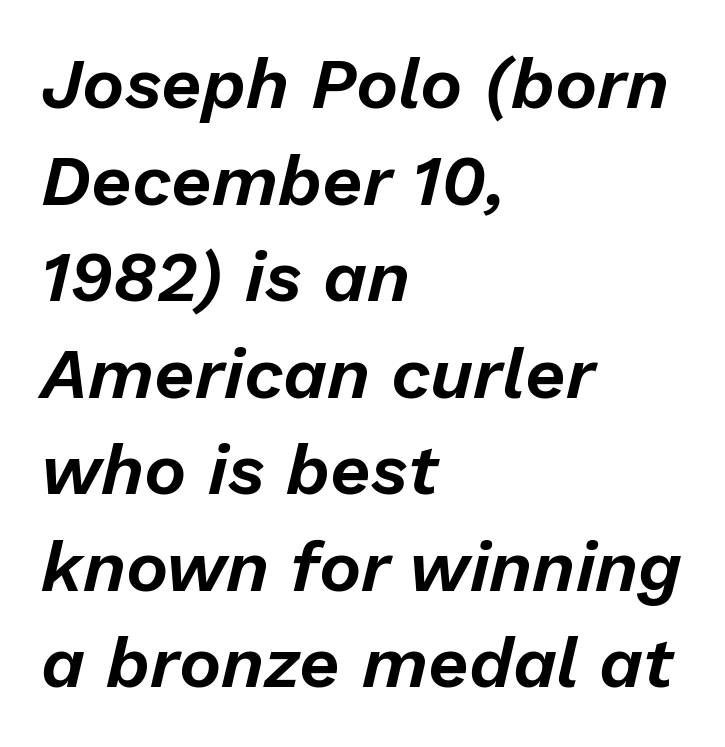
If you drew a ruler down the left edge, every line would touch it. Decoration check: the copy has no underline. The rendering uses natural spacing where letterforms have individual widths. Honestly, the row spacing looks completely unremarkable. The typography opts for an oblique posture over an upright one.
